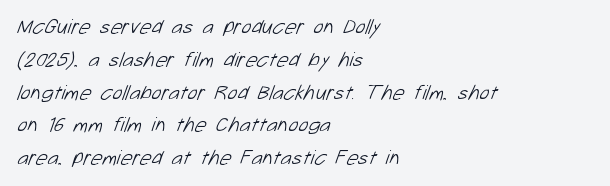
{"bold": "no", "underline": "no", "align": "left", "line_spacing": "normal", "line_spacing_ratio": 1.56, "letter_spacing": "normal", "letter_spacing_em": 0.0, "glyph_px": 21}
